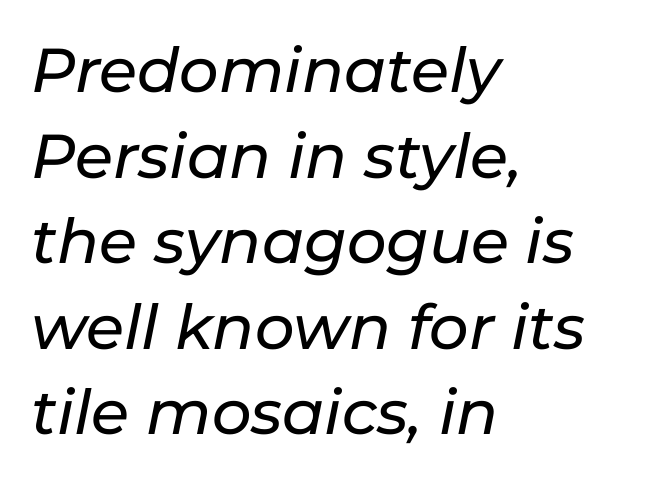
The image shows 62 px text type, italic (leaning right); set left-aligned, normal line spacing (1.38x), normal letter spacing, not underlined; low stroke contrast and a medium x-height.
